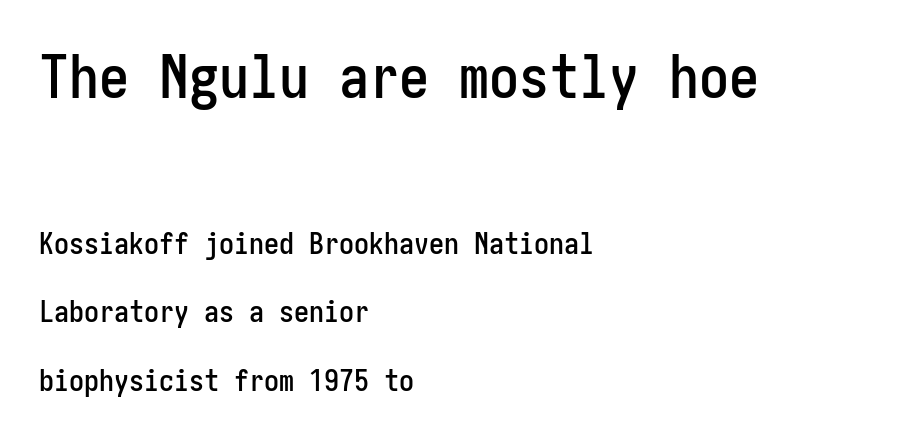
{"serif": "no", "italic": "no", "width": "condensed", "stroke_contrast": "low", "x_height": "medium", "underline": "no", "align": "left", "line_spacing": "loose", "line_spacing_ratio": 2.28, "letter_spacing": "normal", "letter_spacing_em": 0.0, "larger_block": "first", "size_ratio": 2.0, "glyph_px": 60}
